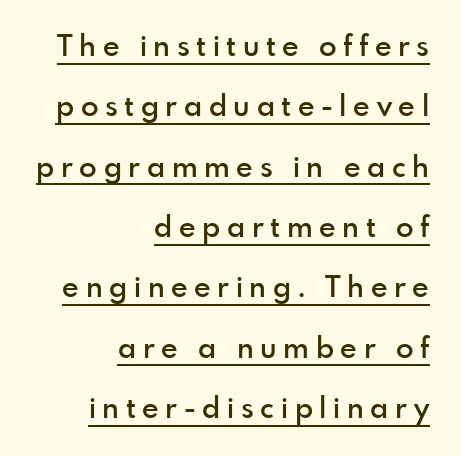
The image shows 29 px semibold sans-serif type, upright; set right-aligned, loose line spacing (2.08x), unusually wide letter spacing (+0.23 em), underlined; a small x-height.
